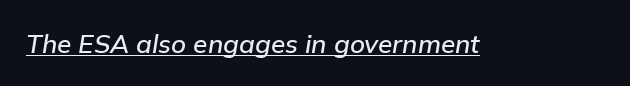
{"italic": "yes", "lean": "right", "slant_degrees": 9, "underline": "yes", "letter_spacing": "normal", "letter_spacing_em": 0.0, "glyph_px": 26}
